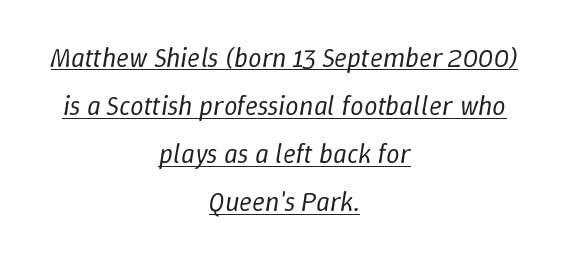
Tracking value appears to be zero — textbook default spacing. Is the type slanted? Yes — the strokes lean at a clear angle. Bold? No — there's no thickening of the strokes. Visually the block forms a symmetrical silhouette, jagged on both flanks. Beneath each row of characters lies a ruled line.
